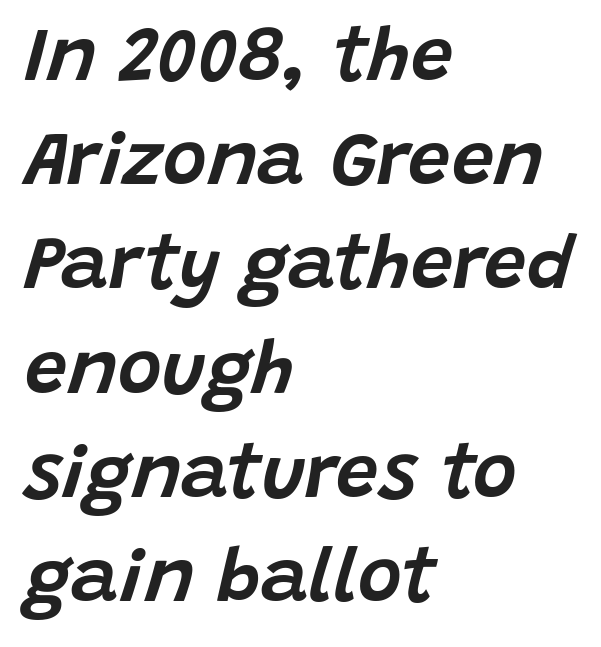
Q: Is the text italic (slanted)? A: Yes, it leans right by about 15 degrees.
Q: Is the text underlined? A: No.
Q: How is the paragraph aligned? A: Left-aligned.
Q: Is the spacing between letters normal or unusually wide? A: Normal.
Q: Is the spacing between lines tight, normal or loose? A: Normal.
Q: Width (condensed, normal, or wide)? A: Normal.
Q: Stroke contrast? A: Low.
Q: x-height? A: Large.
Q: Monospaced? A: No.
